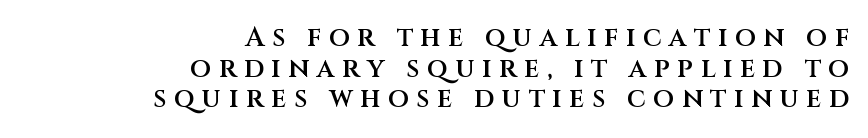
The image shows 27 px text type, upright; set right-aligned, tight line spacing (1.13x), unusually wide letter spacing (+0.28 em), not underlined.
